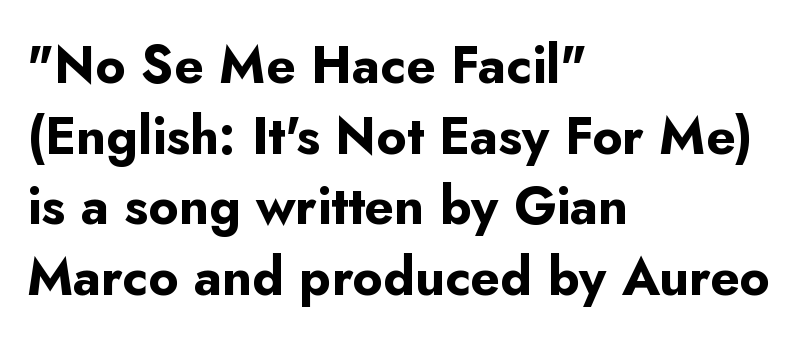
{"serif": "no", "italic": "no", "bold": "yes", "weight": "bold", "width": "normal", "stroke_contrast": "low", "x_height": "small", "monospaced": "no", "underline": "no", "align": "left", "line_spacing": "normal", "line_spacing_ratio": 1.36, "letter_spacing": "normal", "letter_spacing_em": 0.0, "glyph_px": 52}
